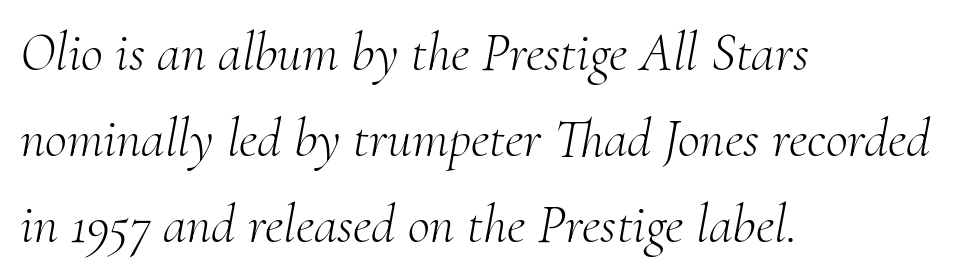
Q: Is the text bold? A: No.
Q: Is the text italic (slanted)? A: Yes, it leans right by about 10 degrees.
Q: Is the typeface a serif or a sans-serif typeface? A: Serif.
Q: Is the text underlined? A: No.
Q: How is the paragraph aligned? A: Left-aligned.
Q: Is the spacing between letters normal or unusually wide? A: Normal.
Q: Is the spacing between lines tight, normal or loose? A: Normal.
Q: Width (condensed, normal, or wide)? A: Normal.
Q: Stroke contrast? A: Medium.
Q: x-height? A: Small.
Q: Monospaced? A: No.
